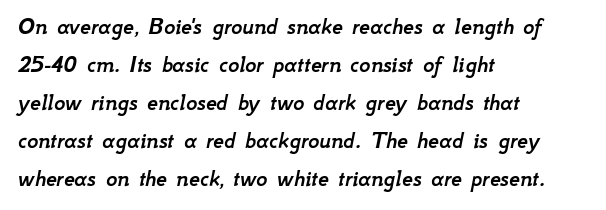
Q: Is the text italic (slanted)? A: Yes, it leans right by about 12 degrees.
Q: Is the text underlined? A: No.
Q: How is the paragraph aligned? A: Left-aligned.
Q: Is the spacing between letters normal or unusually wide? A: Normal.
Q: Is the spacing between lines tight, normal or loose? A: Normal.
